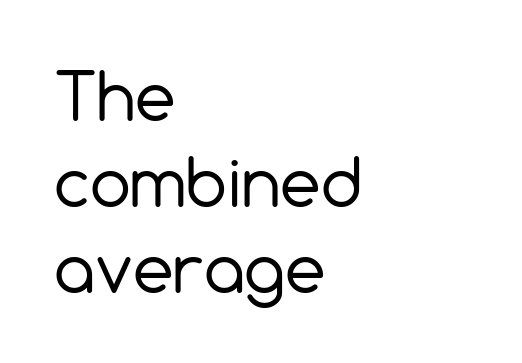
Q: Is the text bold? A: No.
Q: Is the text italic (slanted)? A: No, it is upright.
Q: Is the typeface a serif or a sans-serif typeface? A: Sans-serif.
Q: Is the text underlined? A: No.
Q: How is the paragraph aligned? A: Left-aligned.
Q: Is the spacing between letters normal or unusually wide? A: Normal.
Q: Is the spacing between lines tight, normal or loose? A: Normal.
Q: Width (condensed, normal, or wide)? A: Normal.
Q: x-height? A: Medium.
Q: Monospaced? A: No.
